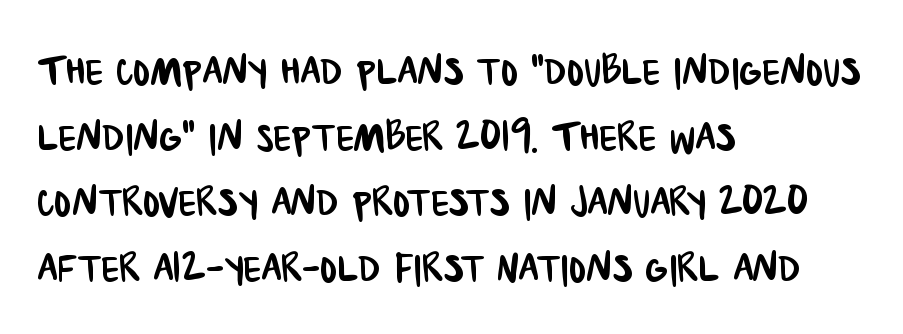
Q: Is the typeface a serif or a sans-serif typeface? A: Sans-serif.
Q: Is the text underlined? A: No.
Q: How is the paragraph aligned? A: Left-aligned.
Q: Is the spacing between letters normal or unusually wide? A: Normal.
Q: Is the spacing between lines tight, normal or loose? A: Normal.
Q: Width (condensed, normal, or wide)? A: Condensed.
Q: Stroke contrast? A: Low.
Q: x-height? A: Large.
Q: Monospaced? A: No.
